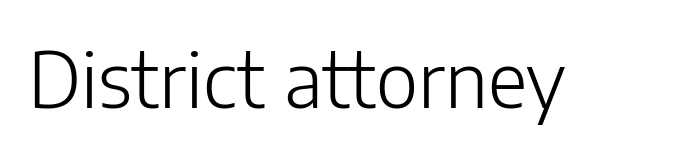
Q: Is the text bold? A: No.
Q: Is the text italic (slanted)? A: No, it is upright.
Q: Is the typeface a serif or a sans-serif typeface? A: Sans-serif.
Q: Is the text underlined? A: No.
Q: Is the spacing between letters normal or unusually wide? A: Normal.
Q: Width (condensed, normal, or wide)? A: Normal.
Q: Stroke contrast? A: Low.
Q: x-height? A: Medium.
Q: Monospaced? A: No.
